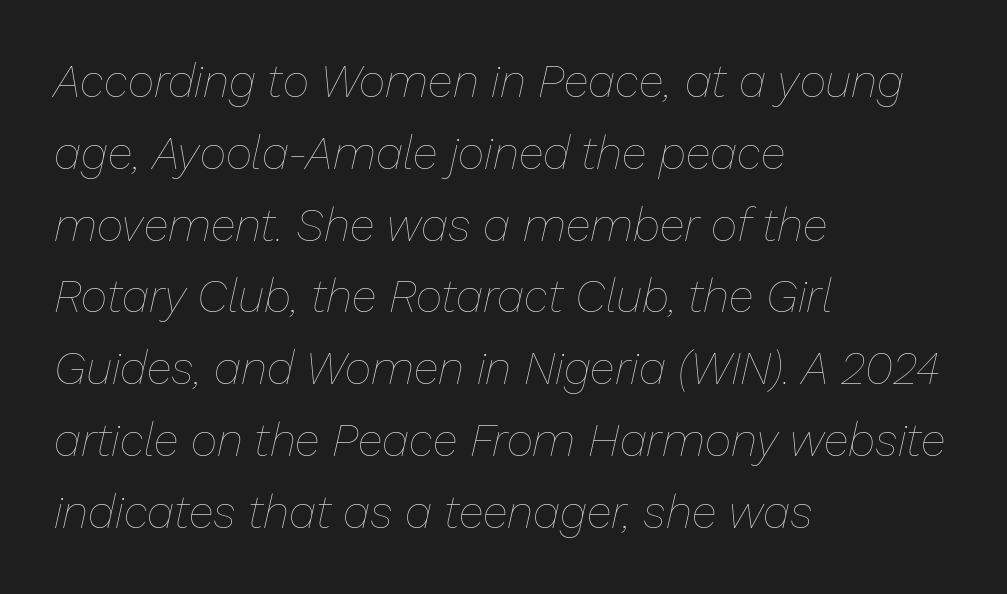
The image shows 46 px thin type, italic (leaning right); set left-aligned, normal line spacing (1.56x), normal letter spacing, not underlined; low stroke contrast and a medium x-height.
